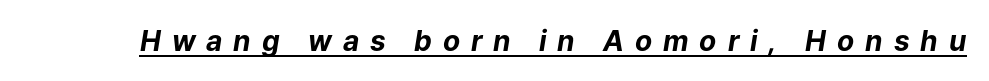
Q: Is the text bold? A: Yes.
Q: Is the text italic (slanted)? A: Yes, it leans right by about 9 degrees.
Q: Is the text underlined? A: Yes.
Q: Is the spacing between letters normal or unusually wide? A: Unusually wide.
Q: Width (condensed, normal, or wide)? A: Normal.
Q: Stroke contrast? A: Low.
Q: x-height? A: Medium.
Q: Monospaced? A: No.
